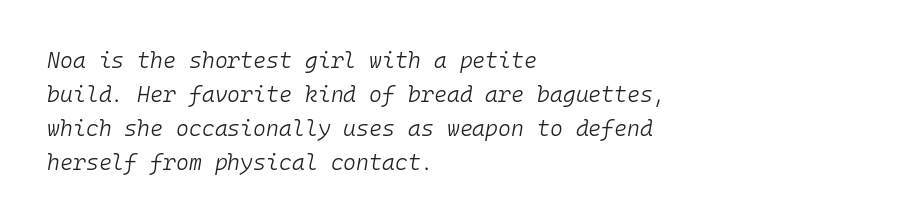
{"italic": "yes", "lean": "right", "slant_degrees": 10, "bold": "no", "underline": "no", "align": "left", "line_spacing": "normal", "line_spacing_ratio": 1.55, "letter_spacing": "normal", "letter_spacing_em": 0.0, "glyph_px": 22}
